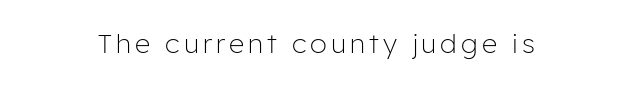
{"italic": "no", "bold": "no", "underline": "no", "glyph_px": 27}
